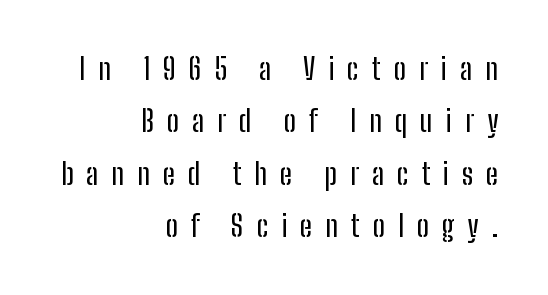
The letters carry no serifs — their stems end cleanly without finishing strokes. The rendering uses natural spacing where letterforms have individual widths. This sample is right-justified, so line beginnings fall wherever the words allow. Posture: upright roman.
